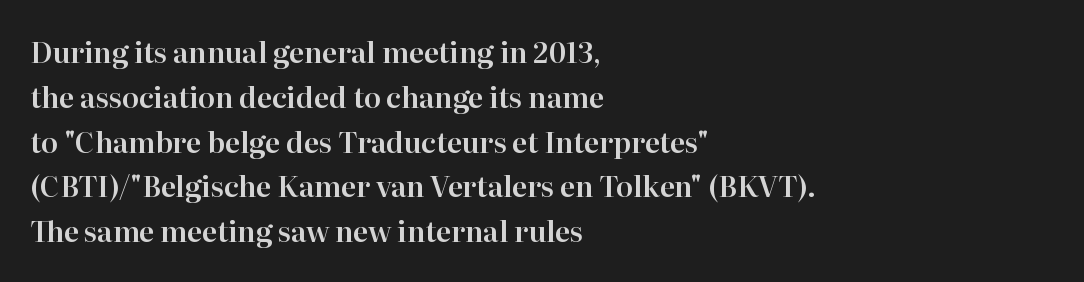
The image shows 28 px serif type, upright; set left-aligned, normal line spacing (1.6x), normal letter spacing, not underlined; high stroke contrast and a medium x-height.
